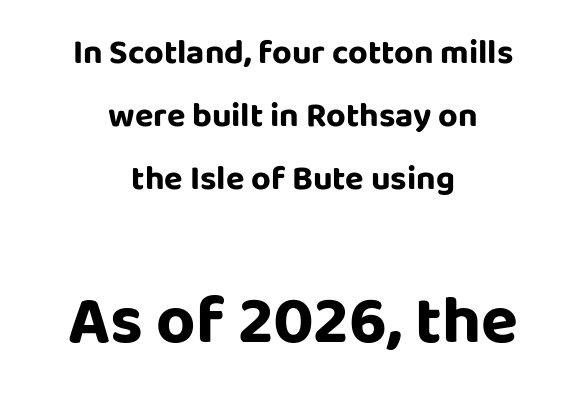
{"serif": "no", "italic": "no", "bold": "yes", "weight": "bold", "width": "normal", "stroke_contrast": "low", "x_height": "large", "monospaced": "no", "underline": "no", "align": "center", "line_spacing_ratio": 1.85, "letter_spacing": "normal", "letter_spacing_em": 0.0, "larger_block": "second", "size_ratio": 2.0, "glyph_px": 68}
